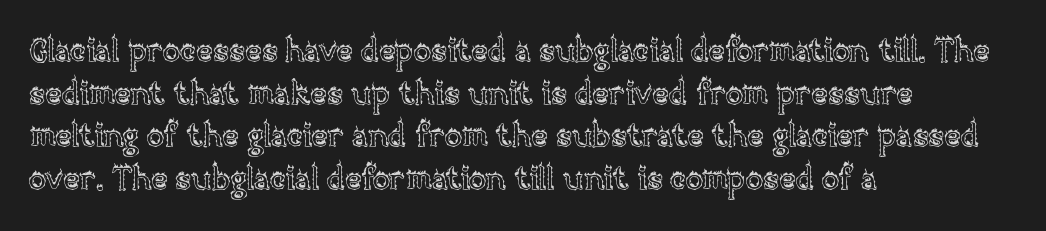
The image shows 32 px text type, upright; set left-aligned, normal line spacing (1.33x), normal letter spacing, not underlined; a large x-height.
